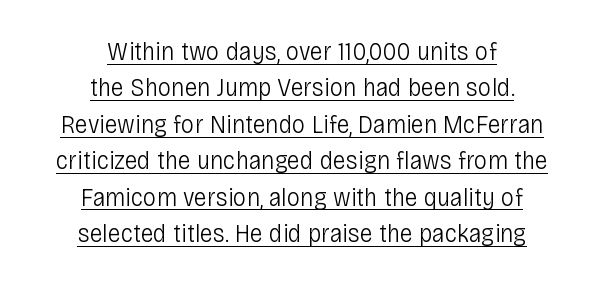
The image shows 27 px text type, upright; set centered, normal line spacing (1.35x), normal letter spacing, underlined.
